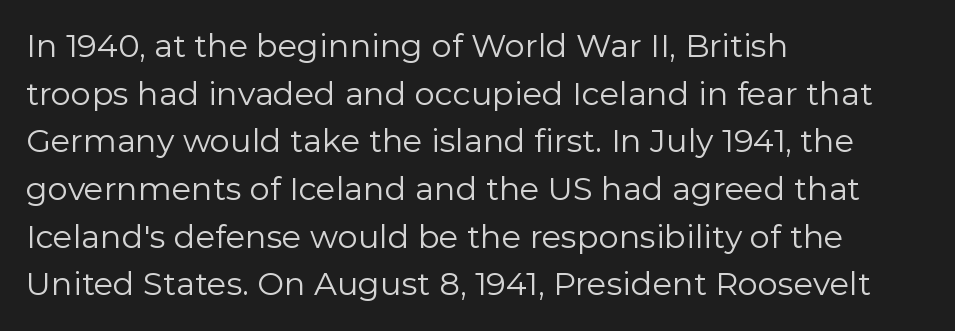
The image shows 32 px regular-weight sans-serif type, upright; set left-aligned, normal line spacing (1.49x), normal letter spacing, not underlined; low stroke contrast and a medium x-height.
